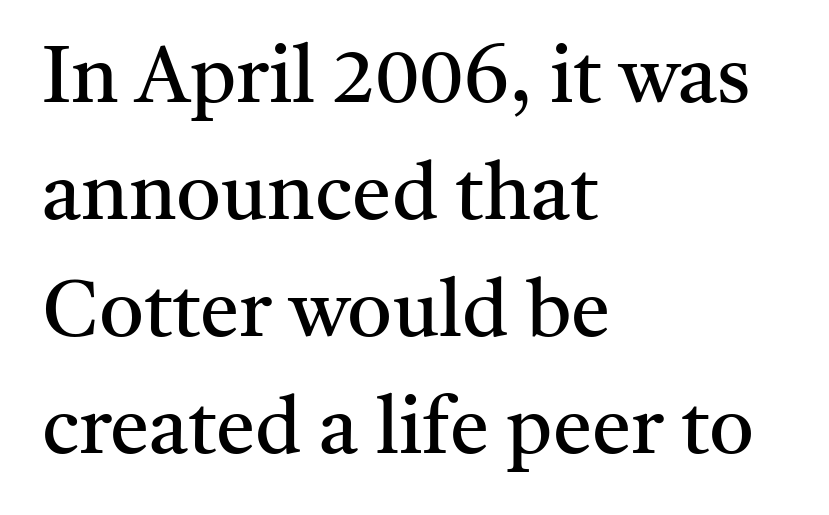
The image shows 79 px regular-weight serif type, upright; set left-aligned, normal line spacing (1.48x), normal letter spacing, not underlined; medium stroke contrast and a medium x-height.
